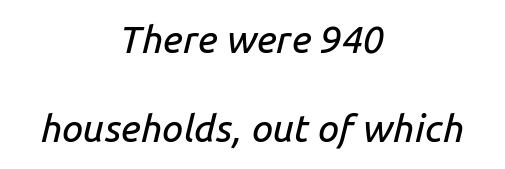
{"italic": "yes", "lean": "right", "slant_degrees": 14, "width": "normal", "stroke_contrast": "low", "x_height": "medium", "monospaced": "no", "underline": "no", "align": "center", "line_spacing": "loose", "line_spacing_ratio": 2.34, "letter_spacing": "normal", "letter_spacing_em": 0.0, "glyph_px": 38}
